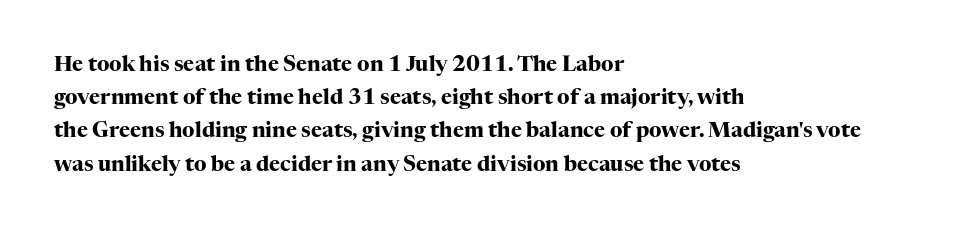
{"italic": "no", "bold": "yes", "underline": "no", "align": "left", "line_spacing": "normal", "line_spacing_ratio": 1.58, "letter_spacing": "normal", "letter_spacing_em": 0.0, "glyph_px": 21}
